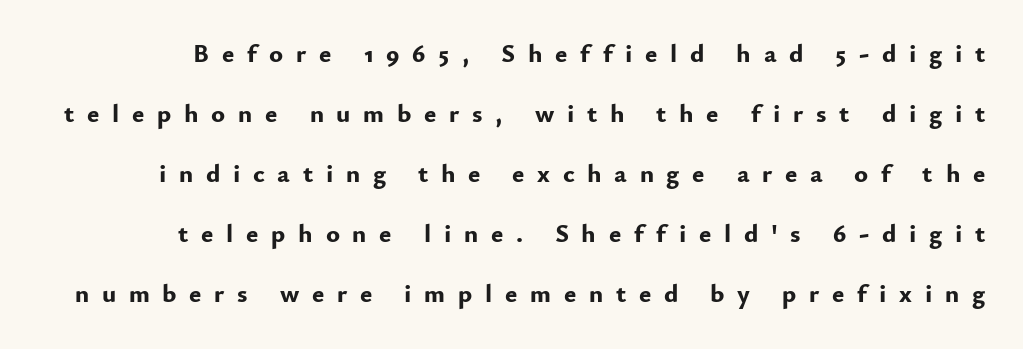
{"italic": "no", "bold": "yes", "underline": "no", "line_spacing": "loose", "line_spacing_ratio": 2.31, "letter_spacing": "wide", "letter_spacing_em": 0.49, "glyph_px": 26}
